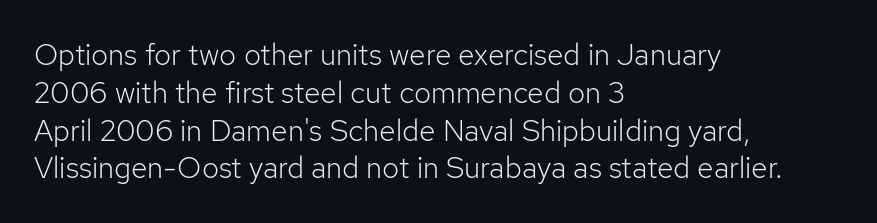
The foot of each line stays bare and open. Stroke thickness stays within the range of a standard reading face or lighter. Does the leading feel generous? No, just average. Here the designer chose a conventional face with non-uniform glyph widths.
